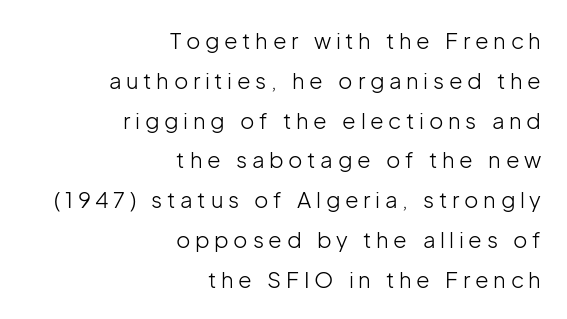
The image shows 22 px text type, upright; set right-aligned, line spacing 1.81x, unusually wide letter spacing (+0.21 em), not underlined.
